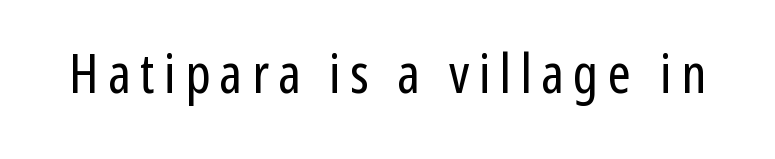
The strip under each line holds only bare page. The weight would be labelled regular, book, light, or lighter still. What kind of face is this? One without serifs — a sans. Posture: straight, roman, zero tilt.
